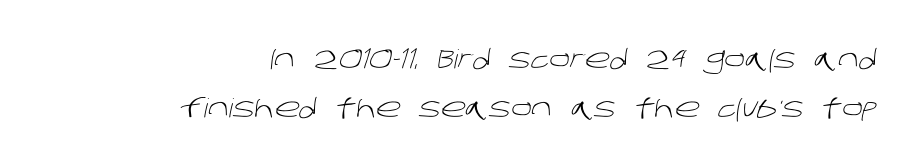
{"bold": "no", "underline": "no", "align": "right", "line_spacing_ratio": 1.88, "letter_spacing": "normal", "letter_spacing_em": 0.0, "glyph_px": 26}
